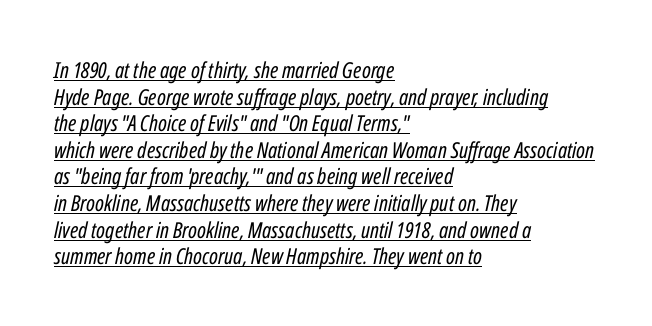
{"italic": "yes", "lean": "right", "slant_degrees": 12, "bold": "no", "underline": "yes", "align": "left", "line_spacing_ratio": 1.21, "letter_spacing": "normal", "letter_spacing_em": 0.0, "glyph_px": 22}
